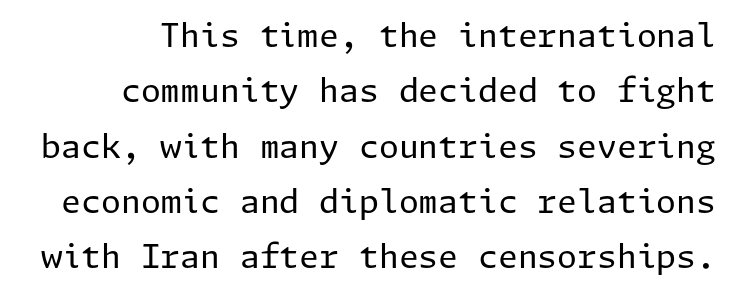
Q: Is the text bold? A: No.
Q: Is the text italic (slanted)? A: No, it is upright.
Q: Is the typeface a serif or a sans-serif typeface? A: Sans-serif.
Q: Is the text underlined? A: No.
Q: Is the spacing between letters normal or unusually wide? A: Normal.
Q: Width (condensed, normal, or wide)? A: Normal.
Q: Stroke contrast? A: Low.
Q: x-height? A: Medium.
